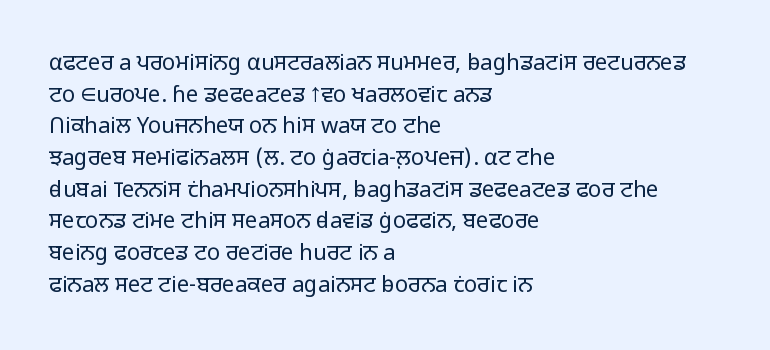
{"italic": "no", "bold": "no", "underline": "no", "align": "left", "line_spacing": "normal", "line_spacing_ratio": 1.44, "letter_spacing": "normal", "letter_spacing_em": 0.0, "glyph_px": 22}
